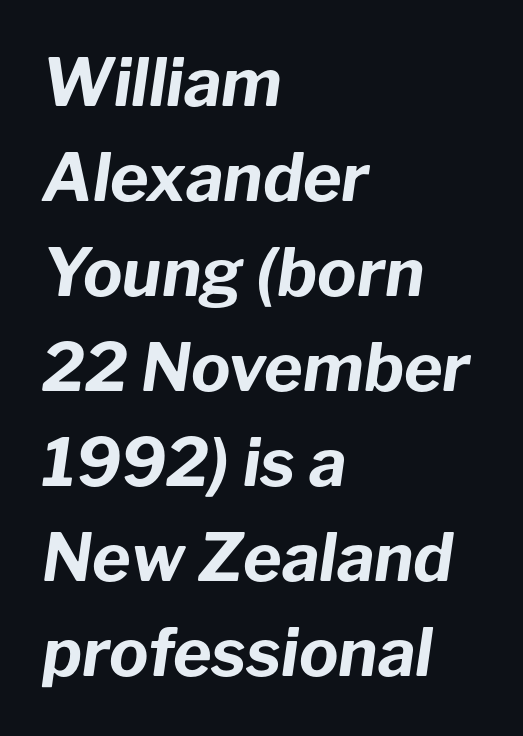
Q: Is the text bold? A: Yes.
Q: Is the text italic (slanted)? A: Yes, it leans right by about 8 degrees.
Q: Is the text underlined? A: No.
Q: How is the paragraph aligned? A: Left-aligned.
Q: Is the spacing between letters normal or unusually wide? A: Normal.
Q: Is the spacing between lines tight, normal or loose? A: Normal.
Q: Width (condensed, normal, or wide)? A: Normal.
Q: Stroke contrast? A: Low.
Q: x-height? A: Medium.
Q: Monospaced? A: No.
